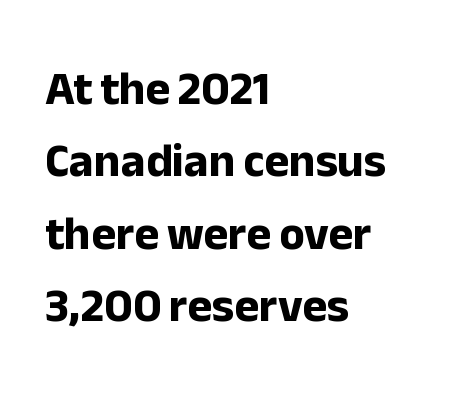
Q: Is the text bold? A: Yes.
Q: Is the text italic (slanted)? A: No, it is upright.
Q: Is the typeface a serif or a sans-serif typeface? A: Sans-serif.
Q: Is the text underlined? A: No.
Q: How is the paragraph aligned? A: Left-aligned.
Q: Is the spacing between letters normal or unusually wide? A: Normal.
Q: Is the spacing between lines tight, normal or loose? A: Normal.
Q: Width (condensed, normal, or wide)? A: Normal.
Q: Stroke contrast? A: Low.
Q: x-height? A: Medium.
Q: Monospaced? A: No.
